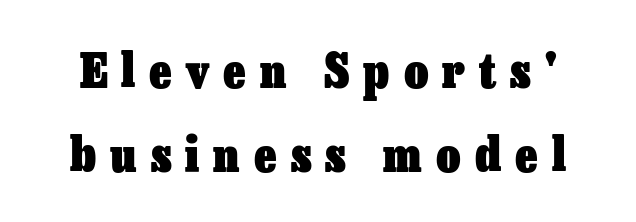
The passage shown has open, widely tracked lettering throughout. Each letter keeps its own natural width here, so spacing adapts to shape. Students, this is bold: see how much ink each stroke carries. Posture: vertical. The specimen omits any rule beneath the text block's lines.
